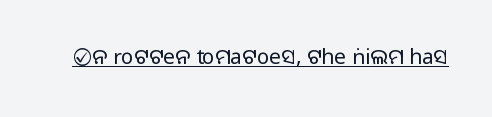
Italic: no, the glyphs are upright roman. You can see a thin bar hugging the bottom of the glyphs. Nothing heavy about these letters — not bold at all. Look at the tracking — it's just the regular setting, nothing added.
